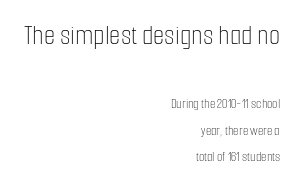
{"italic": "no", "bold": "no", "weight": "thin", "width": "condensed", "stroke_contrast": "low", "x_height": "medium", "monospaced": "no", "underline": "no", "align": "right", "line_spacing": "loose", "line_spacing_ratio": 1.9, "letter_spacing": "normal", "letter_spacing_em": 0.0, "larger_block": "first", "size_ratio": 2.07, "glyph_px": 29}
